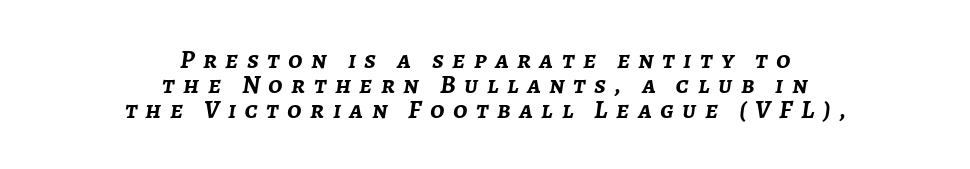
Q: Is the text bold? A: Yes.
Q: Is the text italic (slanted)? A: Yes, it leans right by about 7 degrees.
Q: Is the text underlined? A: No.
Q: How is the paragraph aligned? A: Centered.
Q: Is the spacing between letters normal or unusually wide? A: Unusually wide.
Q: Is the spacing between lines tight, normal or loose? A: Tight.
